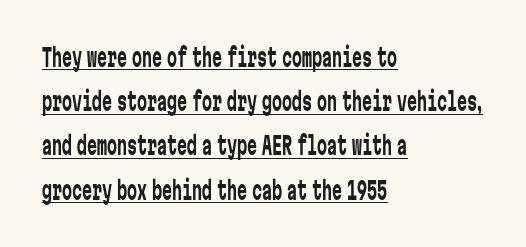
The specimen reads as upright at a glance. Students, observe the line beneath the letters — that is underlining. Students, note that the glyphs here touch the page at normal intervals. The strokes carry an ordinary text weight at most. Where is the straight margin? On the left.
